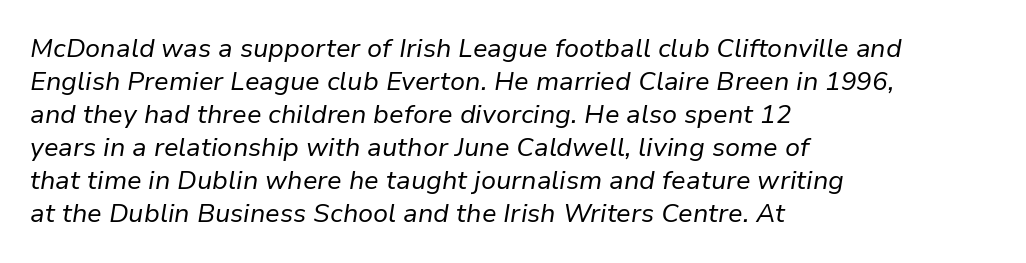
No extra tracking has been applied to these lines. Is the stroke heavy? The answer is a plain regular-or-lighter. Does the copy run flush right? No — it runs flush left. It's the slanting kind of type. Summary of vertical rhythm: regular, with standard interline spacing. Just letters on the line, the space beneath them empty.
